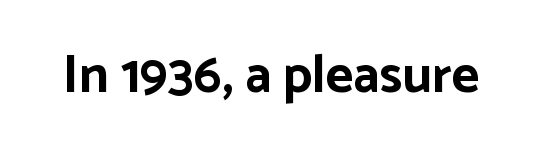
Nobody touched the tracking dial on this one. Character widths vary here, with narrow letters taking less room than wide ones. Heft: maximum for text — a bold. To sum up the face: it is a sans, with no serifs. Unmarked baselines from the first word to the last.
